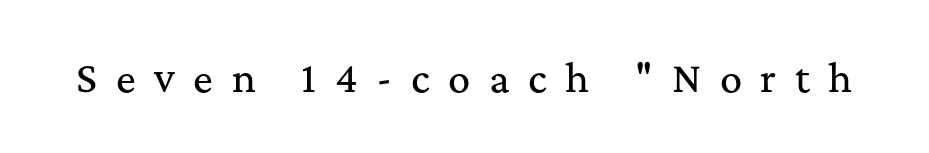
{"serif": "yes", "italic": "no", "width": "normal", "stroke_contrast": "medium", "x_height": "medium", "monospaced": "no", "underline": "no", "letter_spacing": "wide", "letter_spacing_em": 0.5, "glyph_px": 37}
